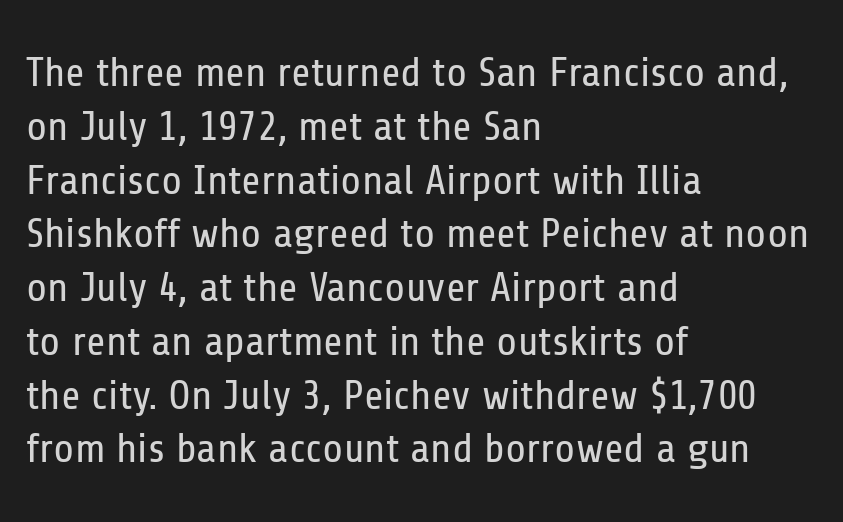
The image shows 42 px regular-weight, condensed sans-serif type, upright; set left-aligned, normal line spacing (1.28x), normal letter spacing, not underlined; low stroke contrast and a medium x-height.
